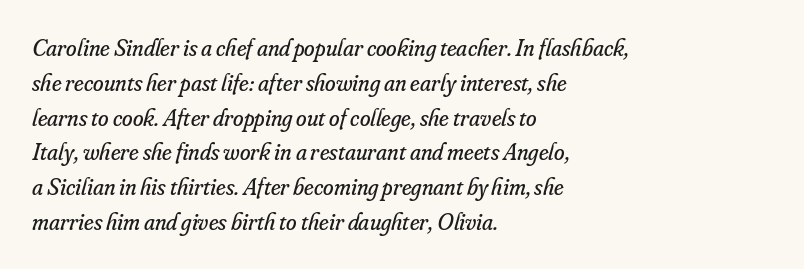
The paragraph shown leans on its left margin. The specimen omits any rule beneath the text block's lines. Style check: oblique. Does the leading feel generous? No, just average. The cut favours lightness, reaching ordinary text weight at its darkest. This sample uses plain, unmodified letter spacing.
